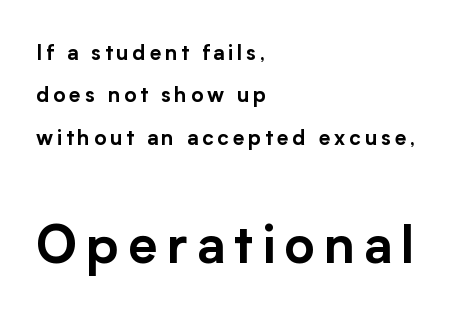
A roman cut, with each character standing at attention. Regarding serifs, this sample does without them. Plain, unruled lines of type. Airy leading. Proportional: the letters do not fall into vertical columns. Each line starts at the same left margin while the right side varies.
